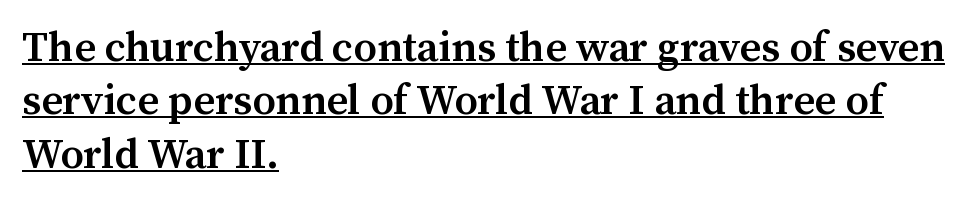
The image shows 42 px semibold serif type, upright; set left-aligned, normal line spacing (1.27x), normal letter spacing, underlined; medium stroke contrast and a medium x-height.
